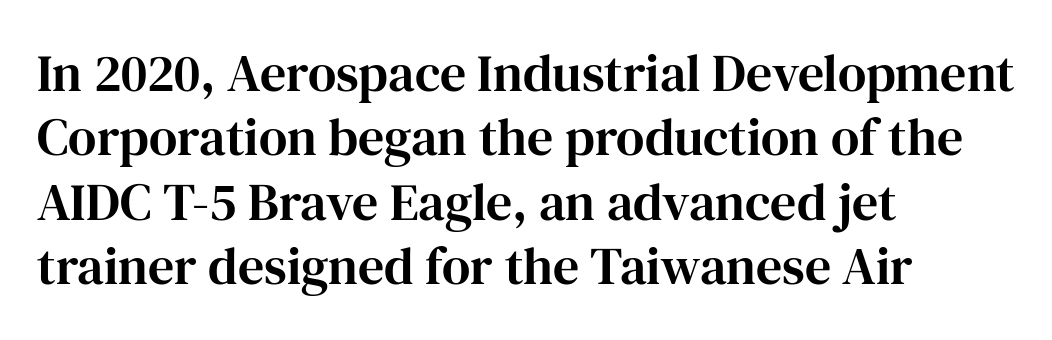
Q: Is the text italic (slanted)? A: No, it is upright.
Q: Is the typeface a serif or a sans-serif typeface? A: Serif.
Q: Is the text underlined? A: No.
Q: How is the paragraph aligned? A: Left-aligned.
Q: Is the spacing between letters normal or unusually wide? A: Normal.
Q: Width (condensed, normal, or wide)? A: Normal.
Q: Stroke contrast? A: High.
Q: x-height? A: Medium.
Q: Monospaced? A: No.
